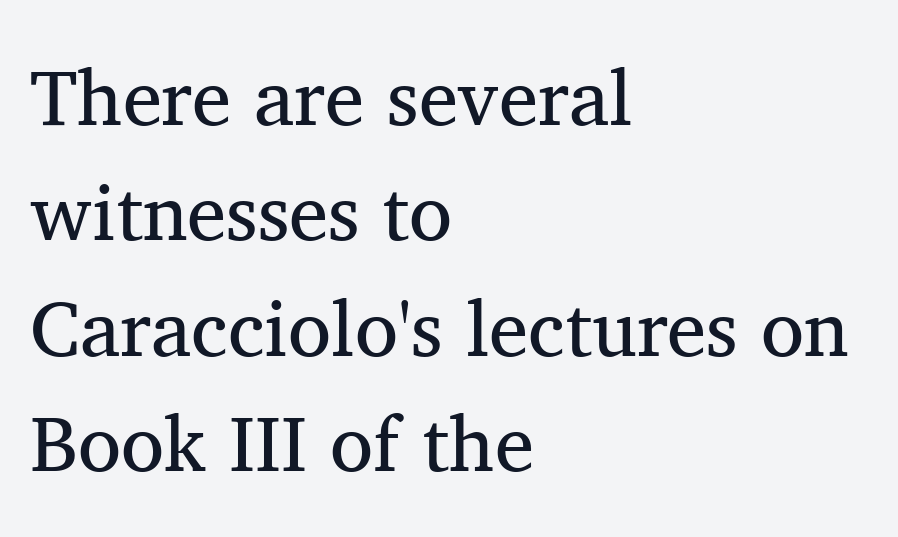
The image shows 79 px regular-weight serif type, upright; set left-aligned, normal line spacing (1.46x), normal letter spacing, not underlined; medium stroke contrast and a medium x-height.
